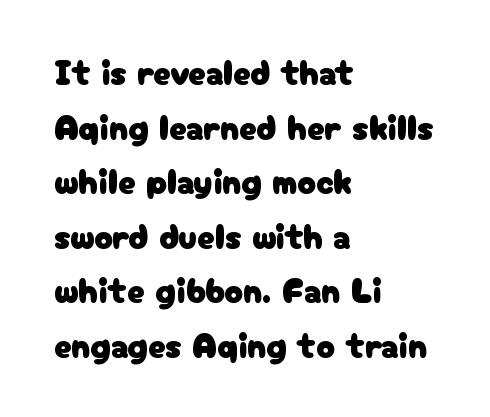
The typesetter chose a ragged-right arrangement here. Unmarked baselines from the first word to the last. Characters follow at the spacing the type designer built in. Characters remain perfectly vertical along every line. Looks like regular typesetting: each glyph gets only the width it needs.
